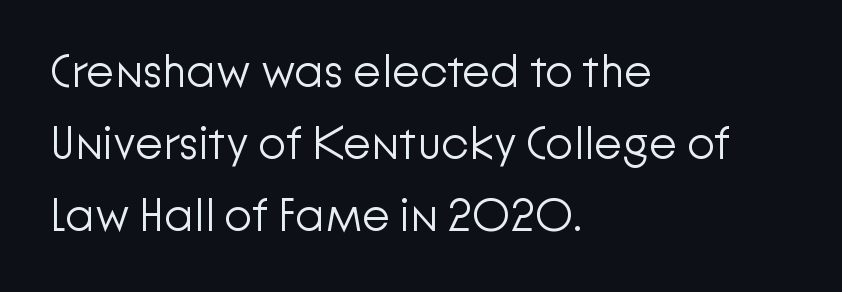
{"serif": "no", "italic": "no", "bold": "no", "weight": "light", "width": "normal", "stroke_contrast": "low", "x_height": "medium", "monospaced": "no", "underline": "no", "align": "left", "line_spacing": "normal", "line_spacing_ratio": 1.57, "letter_spacing": "normal", "letter_spacing_em": 0.0, "glyph_px": 46}
